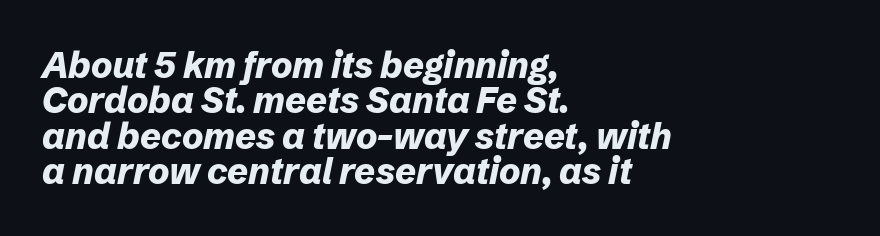
{"italic": "yes", "lean": "right", "slant_degrees": 12, "bold": "yes", "weight": "bold", "width": "normal", "stroke_contrast": "low", "x_height": "medium", "monospaced": "no", "underline": "no", "align": "left", "line_spacing": "tight", "line_spacing_ratio": 0.98, "letter_spacing": "normal", "letter_spacing_em": 0.0, "glyph_px": 36}
